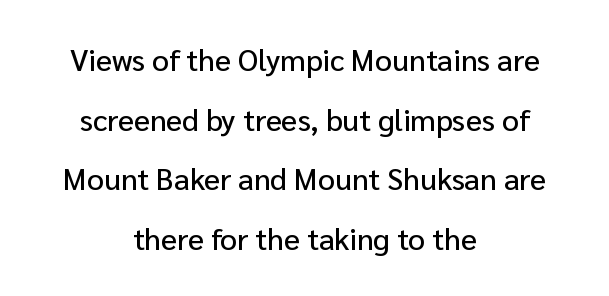
Q: Is the text italic (slanted)? A: No, it is upright.
Q: Is the typeface a serif or a sans-serif typeface? A: Sans-serif.
Q: Is the text underlined? A: No.
Q: How is the paragraph aligned? A: Centered.
Q: Is the spacing between letters normal or unusually wide? A: Normal.
Q: Is the spacing between lines tight, normal or loose? A: Loose.
Q: Width (condensed, normal, or wide)? A: Normal.
Q: Stroke contrast? A: Low.
Q: x-height? A: Medium.
Q: Monospaced? A: No.
